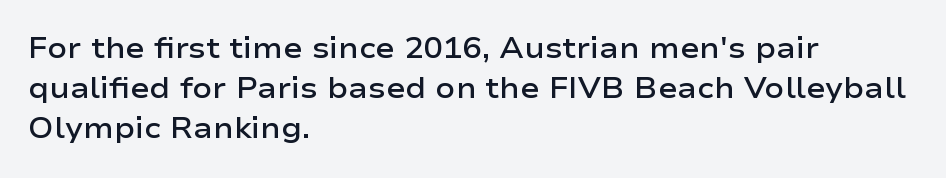
{"serif": "no", "italic": "no", "bold": "semi", "weight": "semibold", "width": "wide", "stroke_contrast": "low", "x_height": "medium", "monospaced": "no", "underline": "no", "align": "left", "line_spacing": "normal", "line_spacing_ratio": 1.38, "letter_spacing": "normal", "letter_spacing_em": 0.0, "glyph_px": 29}
